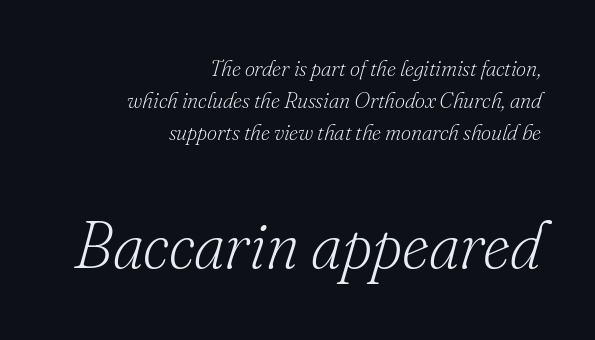
{"serif": "yes", "italic": "yes", "lean": "right", "slant_degrees": 16, "bold": "no", "weight": "light", "width": "normal", "stroke_contrast": "low", "x_height": "small", "monospaced": "no", "underline": "no", "align": "right", "line_spacing": "normal", "line_spacing_ratio": 1.46, "letter_spacing": "normal", "letter_spacing_em": 0.0, "larger_block": "second", "size_ratio": 3.0, "glyph_px": 66}
